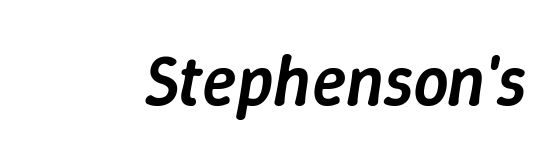
{"italic": "yes", "lean": "right", "slant_degrees": 9, "bold": "semi", "weight": "semibold", "width": "normal", "stroke_contrast": "low", "x_height": "medium", "monospaced": "no", "underline": "no", "letter_spacing": "normal", "letter_spacing_em": 0.0, "glyph_px": 71}
